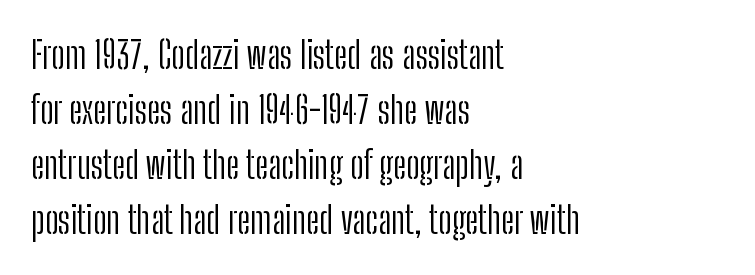
In terms of letterspacing, this is plain default setting. Descenders are the only things crossing below the line. The compositor pushed each line to the left boundary. It's the straight-up-and-down kind of type. This sample keeps an unexceptional amount of space between lines.
